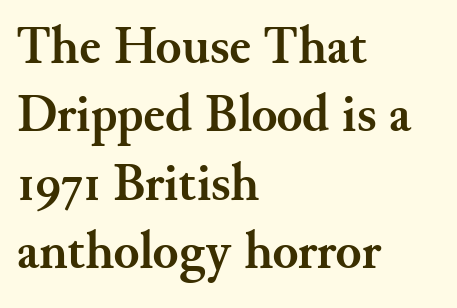
The image shows 53 px semibold serif type, upright; set left-aligned, normal line spacing (1.29x), normal letter spacing, not underlined; medium stroke contrast and a small x-height.
